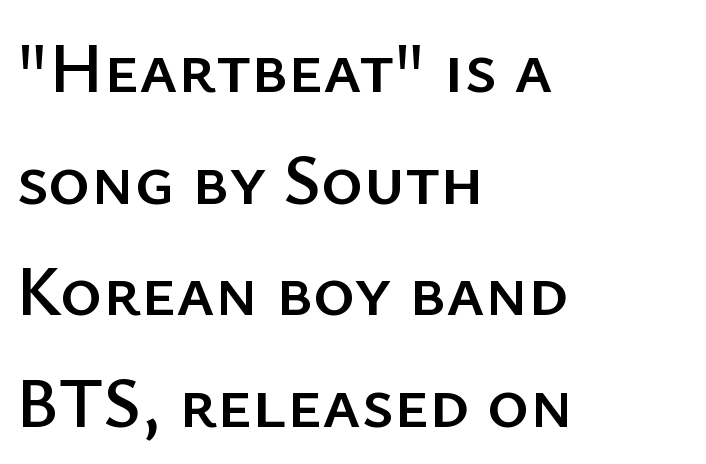
Q: Is the text italic (slanted)? A: No, it is upright.
Q: Is the typeface a serif or a sans-serif typeface? A: Sans-serif.
Q: Is the text underlined? A: No.
Q: How is the paragraph aligned? A: Left-aligned.
Q: Is the spacing between letters normal or unusually wide? A: Normal.
Q: Is the spacing between lines tight, normal or loose? A: Normal.
Q: Width (condensed, normal, or wide)? A: Normal.
Q: Stroke contrast? A: Low.
Q: x-height? A: Medium.
Q: Monospaced? A: No.
